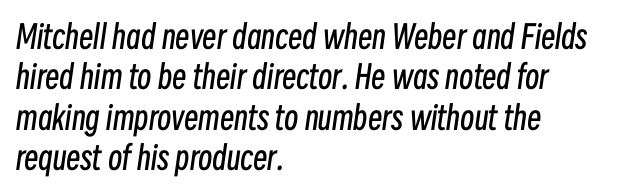
There's an unmistakable incline to the writing here. The area under the type is left untouched. These lines are rendered in a variable-pitch font. The block of text has a typical density, with ordinary space between rows. Look at the tracking — it's just the regular setting, nothing added.
